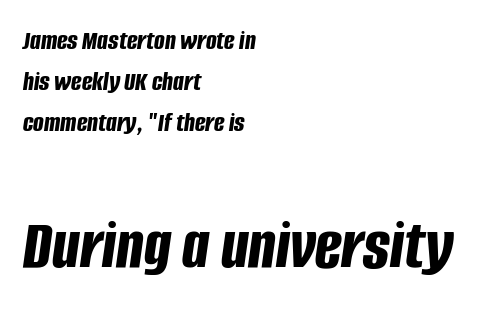
{"italic": "yes", "lean": "right", "slant_degrees": 8, "bold": "yes", "weight": "bold", "width": "condensed", "stroke_contrast": "low", "x_height": "large", "monospaced": "no", "underline": "no", "align": "left", "line_spacing": "normal", "line_spacing_ratio": 1.47, "letter_spacing": "normal", "letter_spacing_em": 0.0, "larger_block": "second", "size_ratio": 2.54, "glyph_px": 71}
